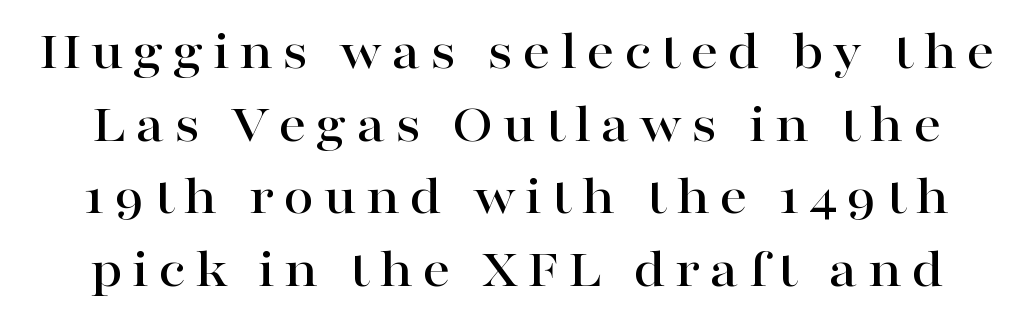
Vertical strokes here are truly vertical. Letters rest on an invisible, unmarked baseline. The space between consecutive lines is moderate. Observe the serifs anchoring each vertical stroke in this sample. The passage shown is typed in a proportional face where columns would drift.
